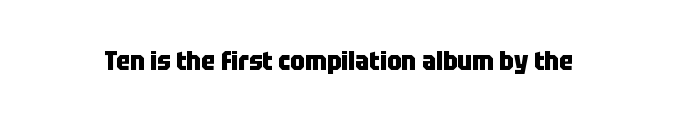
Q: Is the text bold? A: Yes.
Q: Is the text italic (slanted)? A: No, it is upright.
Q: Is the text underlined? A: No.
Q: Is the spacing between letters normal or unusually wide? A: Normal.
